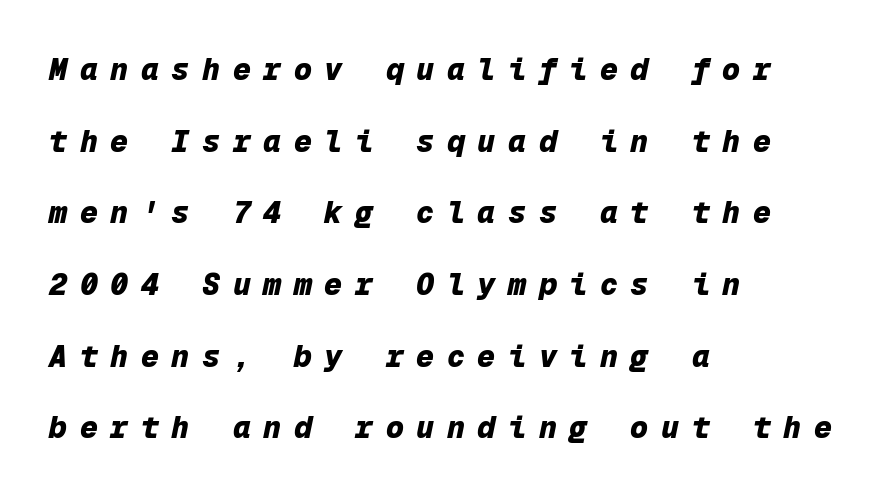
Does extra space separate the letters? Yes, quite a lot of it. The face used here has a pronounced slope to its letters. In terms of weight, the rendering is a true, heavy bold. Interline gaps are noticeably wide in this sample. Nobody drew a line under any word here.
